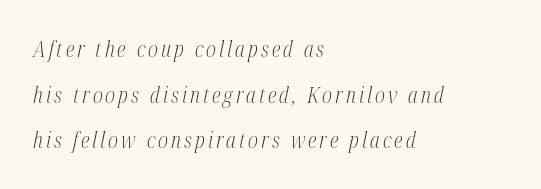
{"italic": "yes", "lean": "right", "slant_degrees": 12, "bold": "no", "underline": "no", "align": "left", "line_spacing": "loose", "line_spacing_ratio": 2.07, "glyph_px": 22}
